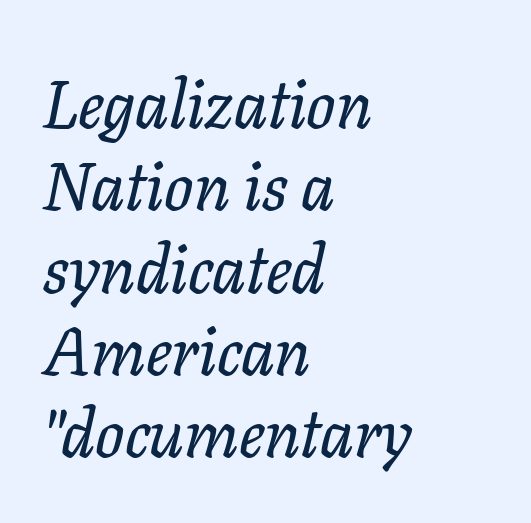
The letterforms sit shoulder to shoulder at normal distance. What kind of face is this? One with serifs. These lines are set flush left with a ragged right edge. The face used here is proportionally spaced, like ordinary book or web type. The text carries the slant typical of an italic or oblique font. The glyphs are unaccompanied by any horizontal stroke below them.
